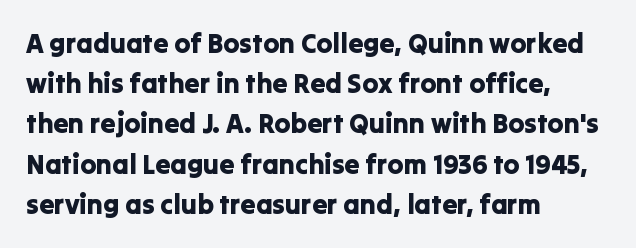
Summary of vertical rhythm: regular, with standard interline spacing. No italicization has been applied; the sample stays upright. One-word summary of the alignment: left. The line texture is even and compact thanks to regular tracking. The space directly below the letters is spotless.
